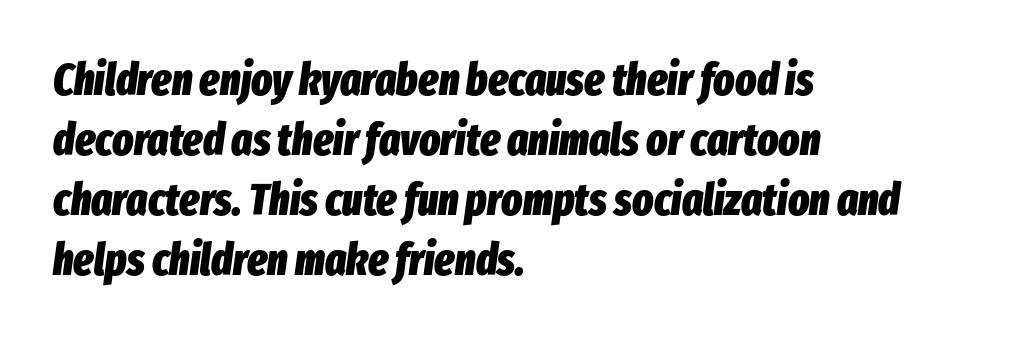
The image shows 44 px heavy, condensed type, italic (leaning right); set left-aligned, normal line spacing (1.36x), normal letter spacing, not underlined; low stroke contrast and a medium x-height.
